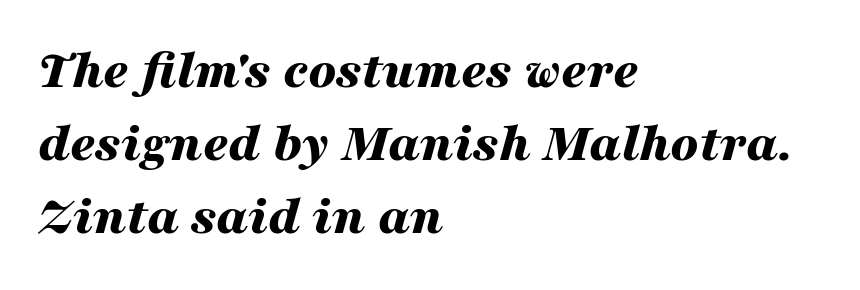
The image shows 55 px bold, wide type, italic (leaning right); set left-aligned, normal line spacing (1.33x), normal letter spacing, not underlined; medium stroke contrast and a medium x-height.
